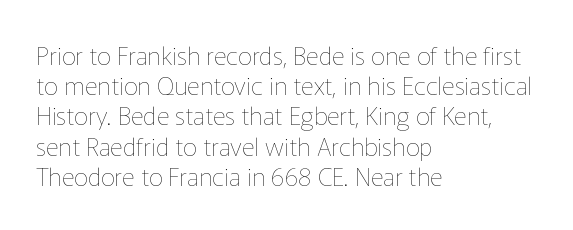
The image shows 25 px text type, upright; set left-aligned, line spacing 1.21x, normal letter spacing, not underlined.
